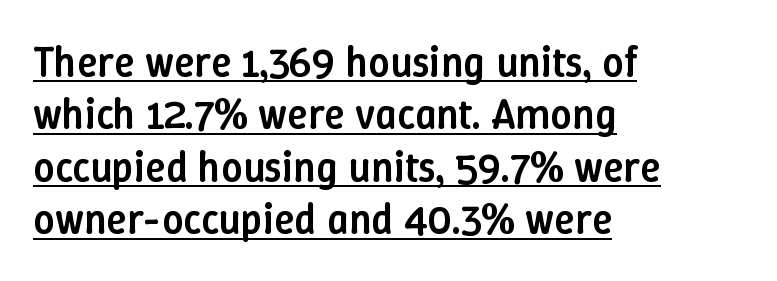
{"italic": "no", "bold": "semi", "weight": "semibold", "width": "normal", "stroke_contrast": "low", "x_height": "medium", "monospaced": "no", "underline": "yes", "align": "left", "line_spacing": "normal", "line_spacing_ratio": 1.25, "letter_spacing": "normal", "letter_spacing_em": 0.0, "glyph_px": 42}
